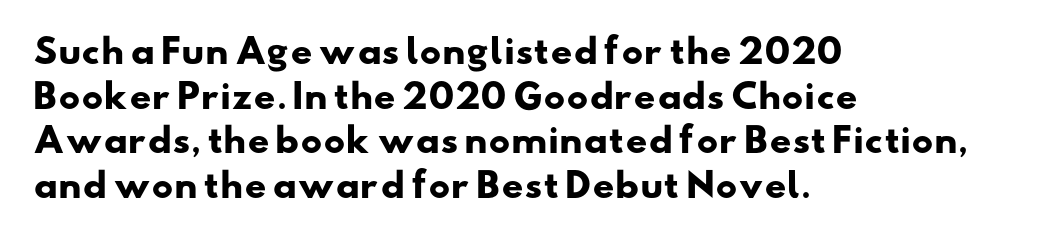
Q: Is the text bold? A: Yes.
Q: Is the typeface a serif or a sans-serif typeface? A: Sans-serif.
Q: Is the text underlined? A: No.
Q: How is the paragraph aligned? A: Left-aligned.
Q: Is the spacing between letters normal or unusually wide? A: Normal.
Q: Is the spacing between lines tight, normal or loose? A: Normal.
Q: Width (condensed, normal, or wide)? A: Wide.
Q: Stroke contrast? A: Low.
Q: x-height? A: Small.
Q: Monospaced? A: No.
